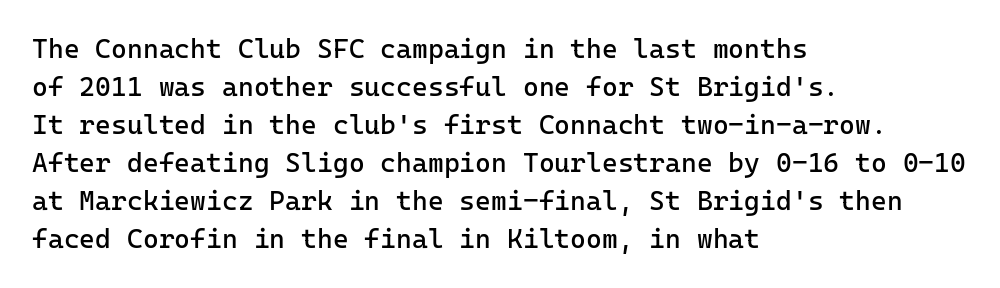
{"italic": "no", "bold": "no", "underline": "no", "align": "left", "line_spacing": "normal", "line_spacing_ratio": 1.41, "letter_spacing": "normal", "letter_spacing_em": 0.0, "glyph_px": 27}
